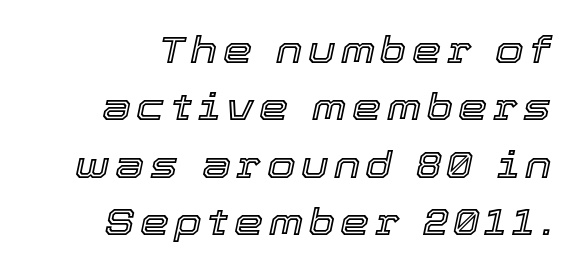
The image shows 37 px text type, italic (leaning right); set normal line spacing (1.55x), not underlined; a medium x-height.
